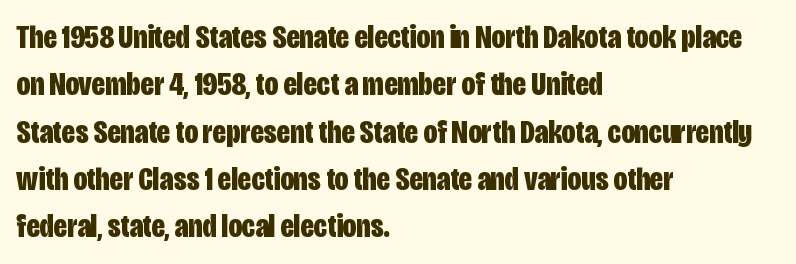
The image shows 34 px bold, condensed sans-serif type, upright; set left-aligned, normal line spacing (1.39x), normal letter spacing, not underlined; low stroke contrast and a large x-height.
